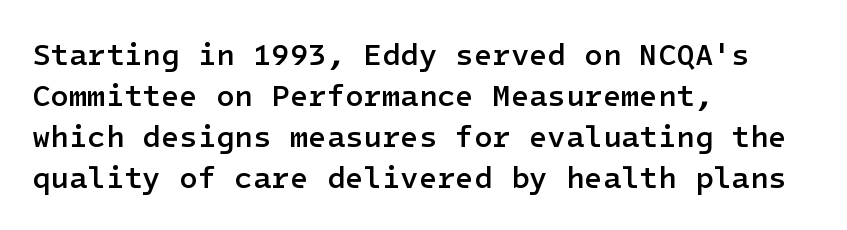
The image shows 30 px semibold sans-serif type, upright; set left-aligned, normal line spacing (1.37x), normal letter spacing, not underlined; low stroke contrast and a medium x-height.
